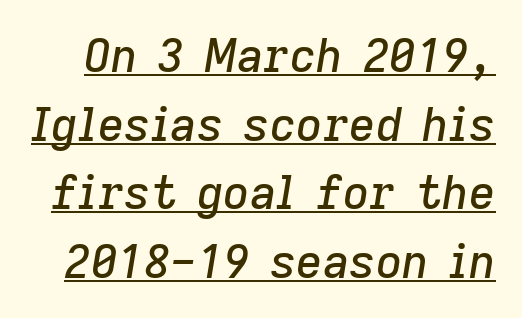
The image shows 46 px text type, italic (leaning right); set normal line spacing (1.49x), normal letter spacing, underlined; low stroke contrast and a medium x-height.
